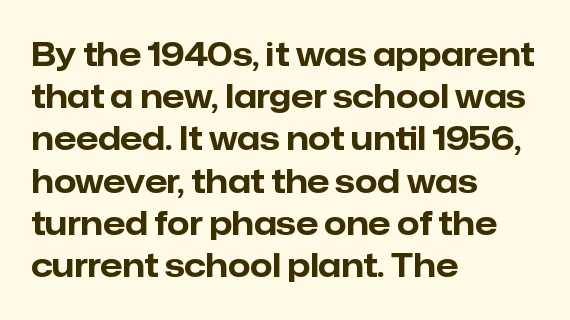
Q: Is the text bold? A: Yes.
Q: Is the text italic (slanted)? A: No, it is upright.
Q: Is the typeface a serif or a sans-serif typeface? A: Sans-serif.
Q: Is the text underlined? A: No.
Q: How is the paragraph aligned? A: Left-aligned.
Q: Is the spacing between letters normal or unusually wide? A: Normal.
Q: Is the spacing between lines tight, normal or loose? A: Normal.
Q: Width (condensed, normal, or wide)? A: Normal.
Q: Stroke contrast? A: Low.
Q: x-height? A: Medium.
Q: Monospaced? A: No.
